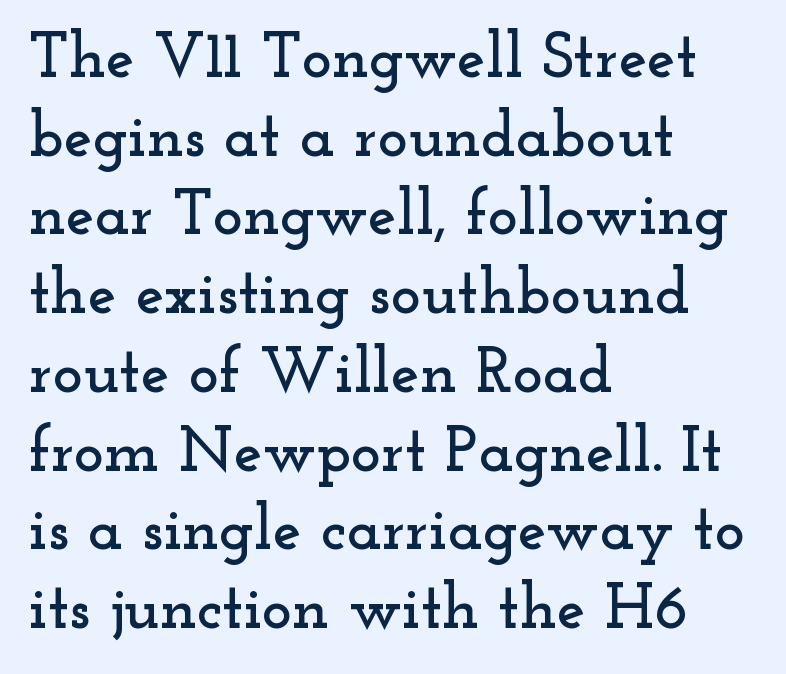
{"serif": "yes", "italic": "no", "width": "wide", "stroke_contrast": "low", "x_height": "small", "monospaced": "no", "underline": "no", "align": "left", "line_spacing_ratio": 1.23, "letter_spacing": "normal", "letter_spacing_em": 0.0, "glyph_px": 64}
